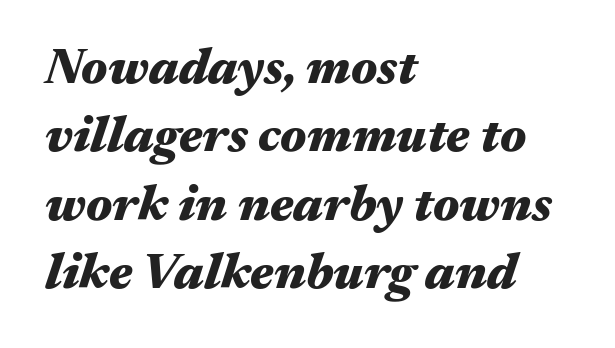
The image shows 51 px heavy, wide type, italic (leaning right); set left-aligned, normal line spacing (1.34x), normal letter spacing, not underlined; medium stroke contrast and a medium x-height.
